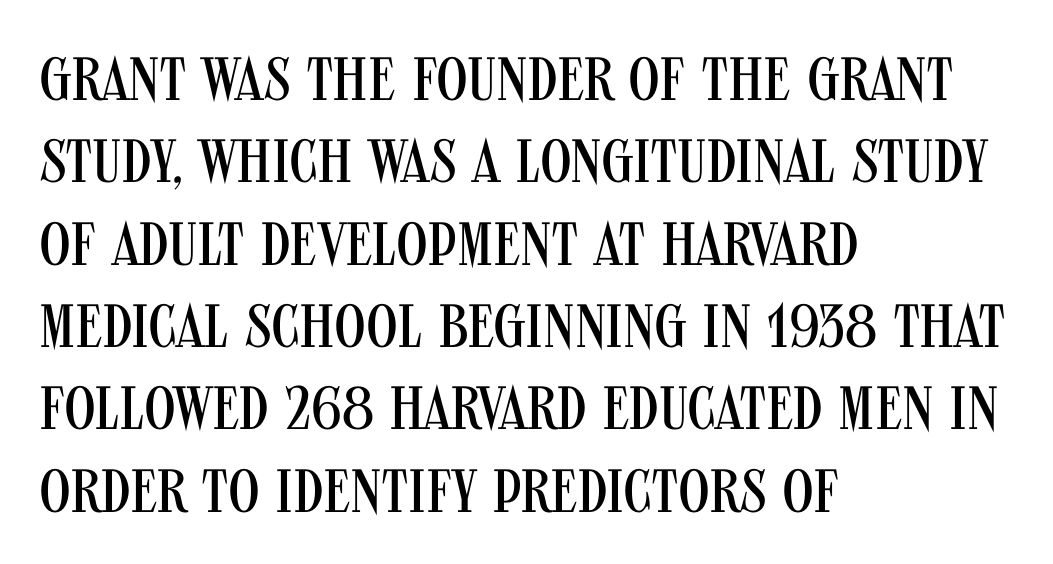
The image shows 61 px regular-weight, condensed sans-serif type, upright; set left-aligned, normal line spacing (1.35x), normal letter spacing, not underlined; medium stroke contrast and a large x-height.
